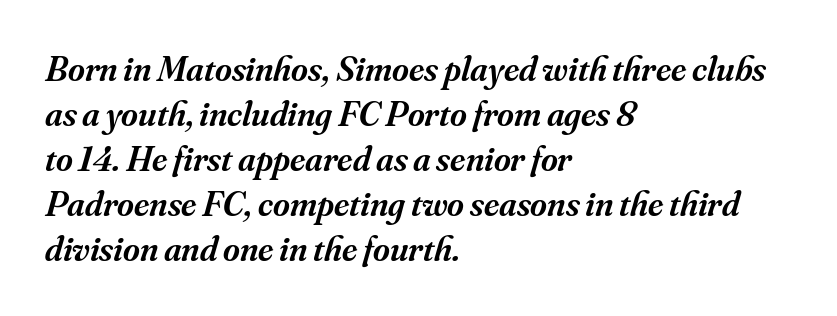
The passage shown is typed in a proportional face where columns would drift. Each row of text sits above clean, open space. Serif or sans? Serif — the stroke terminals have little feet. Vertically, the passage feels balanced, rows spaced as you'd expect. The glyphs have the mass of a demibold cut, below bold.
